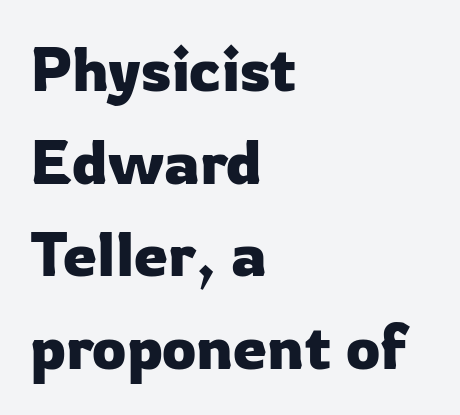
Think of a printed novel: that variable character pitch is what you see here. Each letter's strokes conclude bluntly, with no projecting serifs. Glyph-to-glyph distance matches everyday printed text. The compositor pushed each line to the left boundary.
